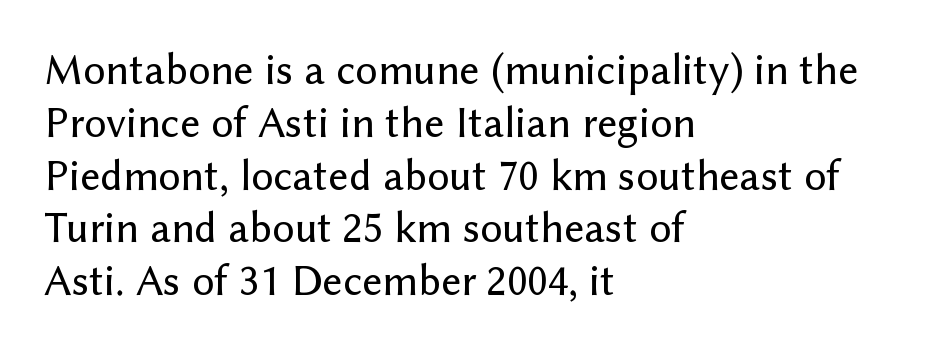
The image shows 44 px sans-serif type, upright; set left-aligned, line spacing 1.2x, normal letter spacing, not underlined; low stroke contrast and a medium x-height.
